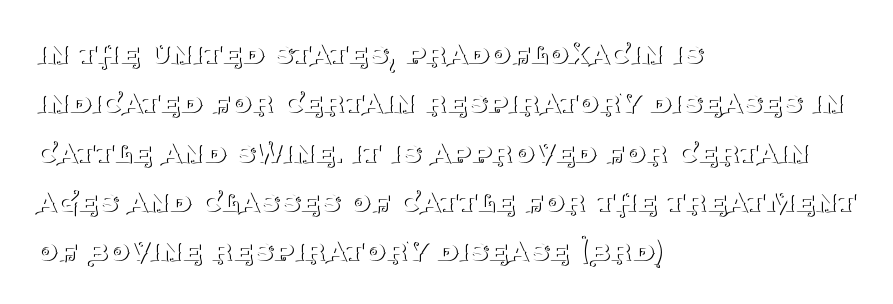
{"serif": "yes", "italic": "no", "bold": "no", "weight": "thin", "width": "normal", "stroke_contrast": "medium", "x_height": "large", "monospaced": "no", "underline": "no", "align": "left", "line_spacing": "normal", "line_spacing_ratio": 1.45, "letter_spacing": "normal", "letter_spacing_em": 0.0, "glyph_px": 34}
